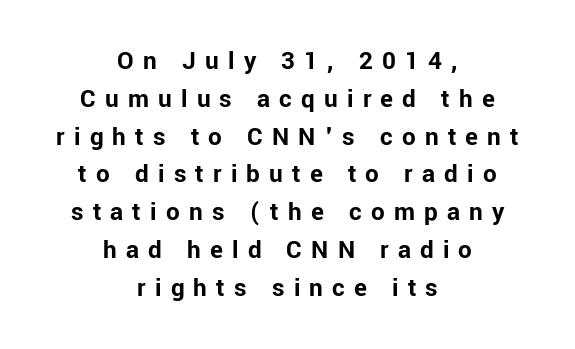
Someone cranked the tracking dial way up on this one. How heavy is the stroke? Heavy — this is a bold. The specimen omits any rule beneath the text block's lines. The type sits square on the baseline with zero lean. The paragraph has two soft edges and a firm central axis.
